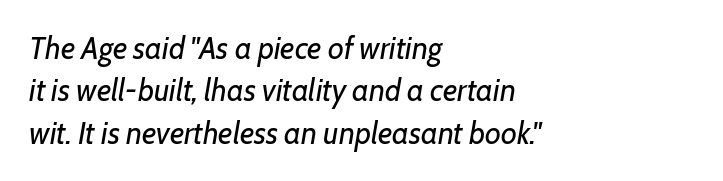
Q: Is the text bold? A: No.
Q: Is the text italic (slanted)? A: Yes, it leans right by about 7 degrees.
Q: Is the text underlined? A: No.
Q: How is the paragraph aligned? A: Left-aligned.
Q: Is the spacing between letters normal or unusually wide? A: Normal.
Q: Is the spacing between lines tight, normal or loose? A: Normal.
Q: Width (condensed, normal, or wide)? A: Normal.
Q: Stroke contrast? A: Low.
Q: x-height? A: Medium.
Q: Monospaced? A: No.
